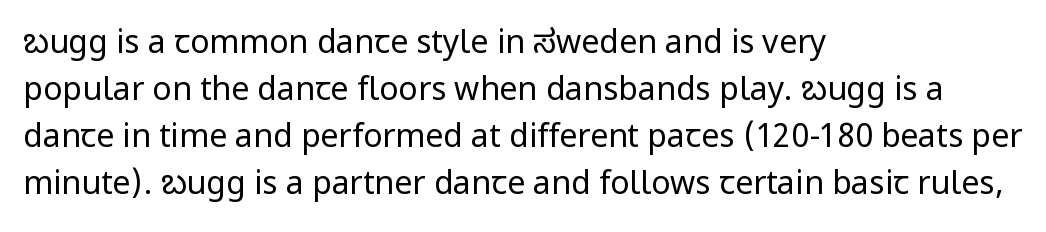
{"serif": "no", "italic": "no", "bold": "no", "weight": "regular", "width": "normal", "stroke_contrast": "low", "x_height": "medium", "monospaced": "no", "underline": "no", "align": "left", "line_spacing": "normal", "line_spacing_ratio": 1.47, "letter_spacing": "normal", "letter_spacing_em": 0.0, "glyph_px": 32}
